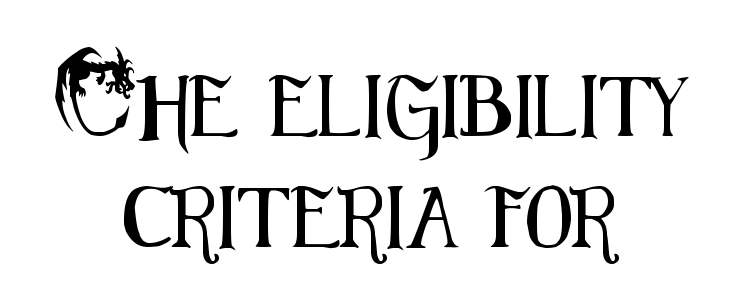
The image shows 61 px condensed sans-serif type, upright; set centered, line spacing 1.82x, normal letter spacing, not underlined; medium stroke contrast and a small x-height.
